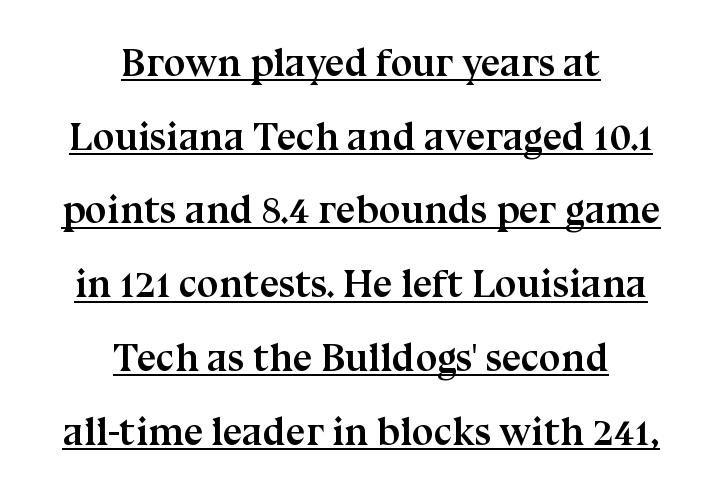
Heavy, bold letterforms. The lines in this sample share a center point and differ in where they start and stop. The font family rendered here belongs to the serif group. The rendering uses natural spacing where letterforms have individual widths. Posture: vertical. A baseline rule has been typeset under these characters.
